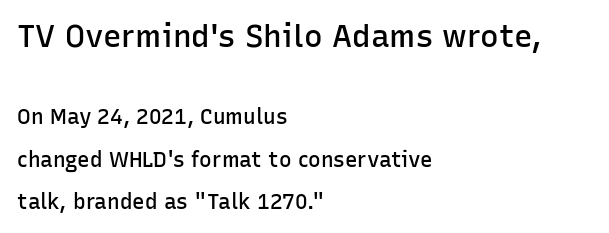
The image shows 31 px semibold sans-serif type, upright; set left-aligned, loose line spacing (2.02x), normal letter spacing, not underlined; the first (top) block is 1.48x larger; low stroke contrast and a medium x-height.
